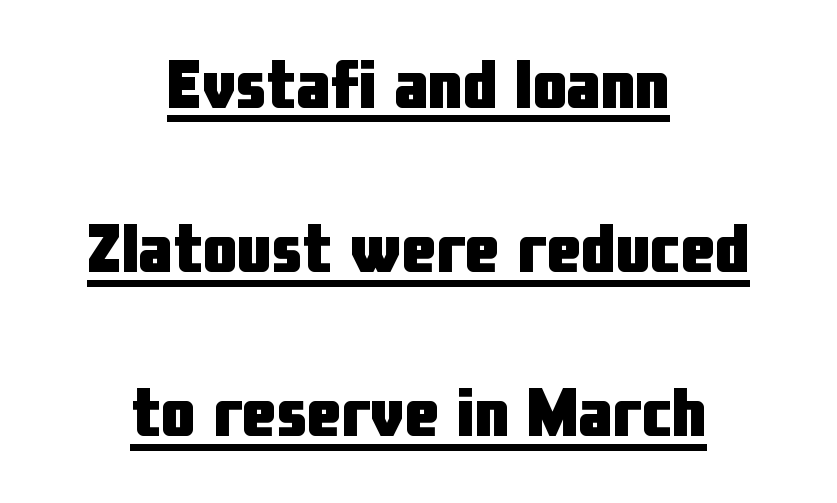
The image shows 69 px heavy, condensed sans-serif type, upright; set centered, loose line spacing (2.38x), normal letter spacing, underlined; low stroke contrast and a medium x-height.
